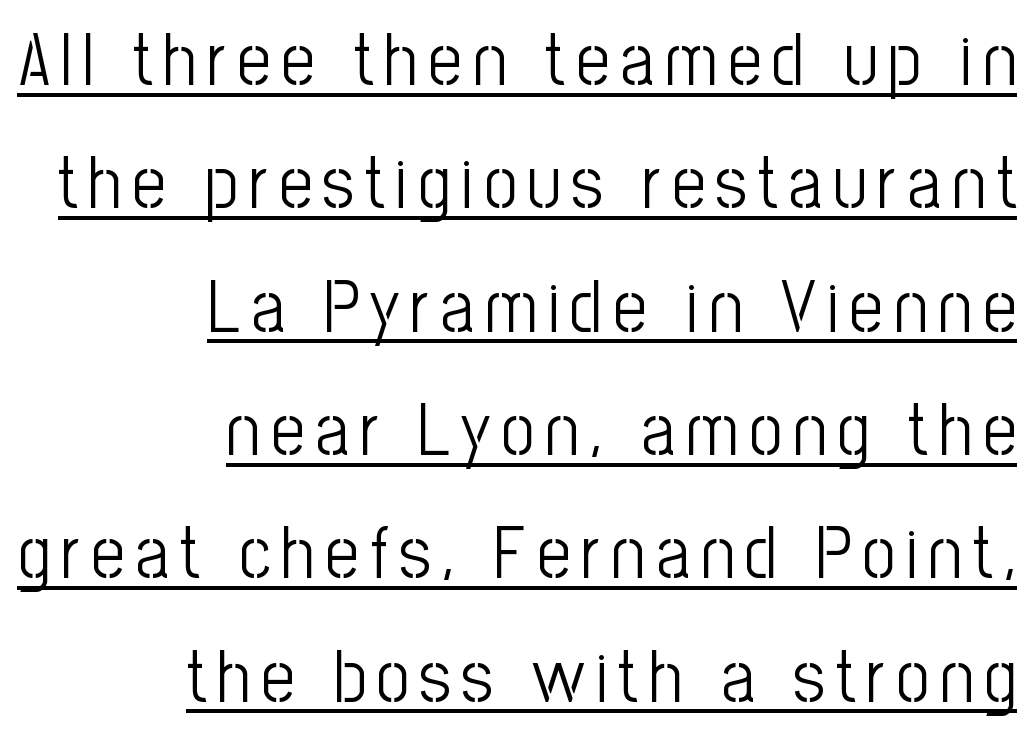
The image shows 73 px light, condensed sans-serif type, upright; set right-aligned, normal line spacing (1.69x), underlined; low stroke contrast and a medium x-height.
